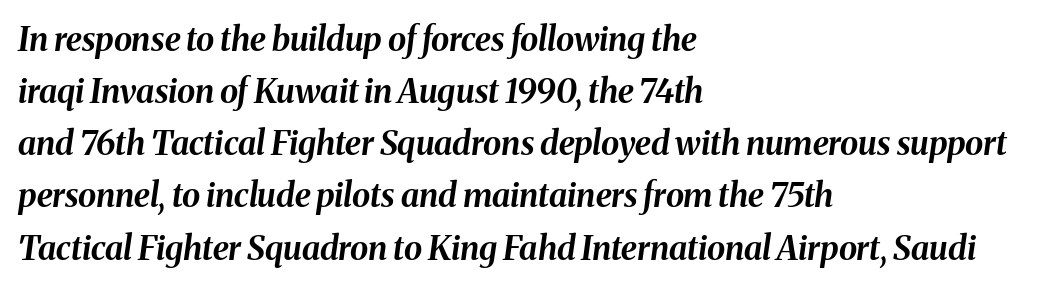
{"italic": "yes", "lean": "right", "slant_degrees": 8, "bold": "yes", "weight": "bold", "width": "normal", "stroke_contrast": "medium", "x_height": "medium", "monospaced": "no", "underline": "no", "align": "left", "line_spacing": "normal", "line_spacing_ratio": 1.58, "letter_spacing": "normal", "letter_spacing_em": 0.0, "glyph_px": 33}
